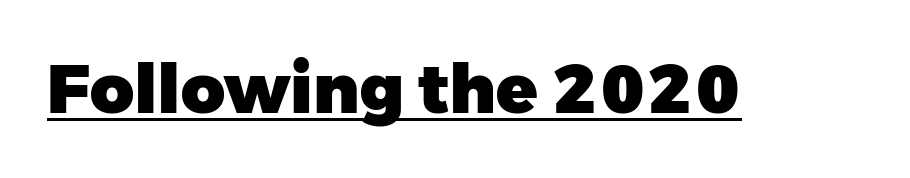
{"serif": "no", "italic": "no", "bold": "yes", "weight": "heavy", "width": "normal", "stroke_contrast": "low", "x_height": "medium", "monospaced": "no", "underline": "yes", "letter_spacing": "normal", "letter_spacing_em": 0.0, "glyph_px": 68}
